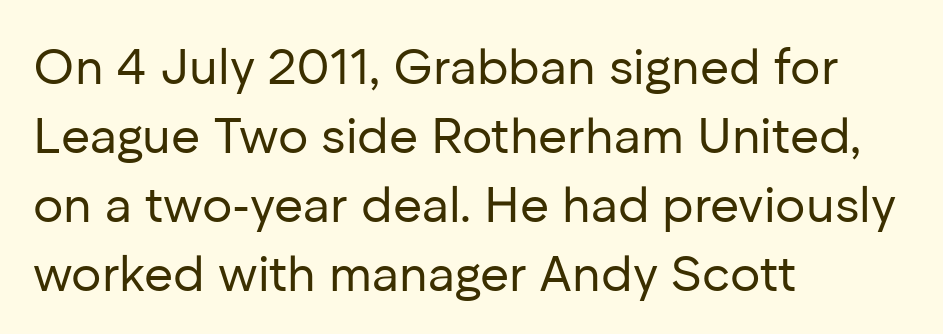
Q: Is the text bold? A: No.
Q: Is the text italic (slanted)? A: No, it is upright.
Q: Is the typeface a serif or a sans-serif typeface? A: Sans-serif.
Q: Is the text underlined? A: No.
Q: How is the paragraph aligned? A: Left-aligned.
Q: Is the spacing between letters normal or unusually wide? A: Normal.
Q: Is the spacing between lines tight, normal or loose? A: Normal.
Q: Width (condensed, normal, or wide)? A: Normal.
Q: Stroke contrast? A: Low.
Q: x-height? A: Medium.
Q: Monospaced? A: No.
